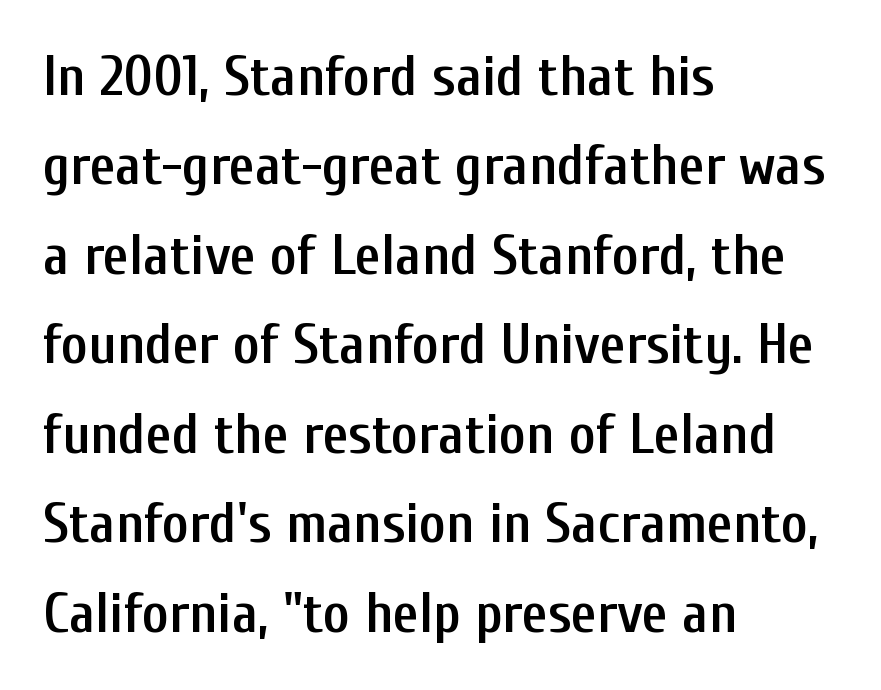
You could call the tracking neutral — neither tight nor loose. Is this a fixed-width face? No — the glyphs have proportional, varying widths. A typesetter would label this face a sans. The sample has been set in demibold, a notch under bold.
